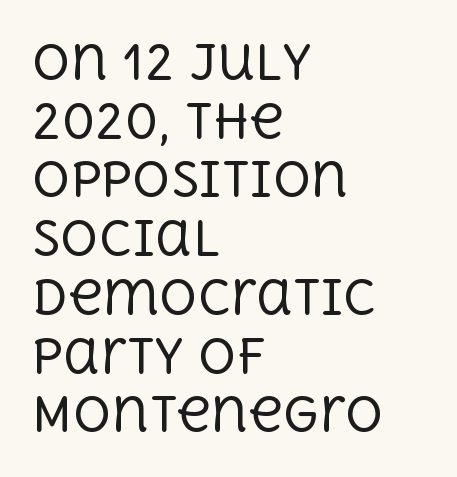
The image shows 47 px regular-weight serif type, upright; set left-aligned, normal line spacing (1.25x), normal letter spacing, not underlined; a large x-height.
